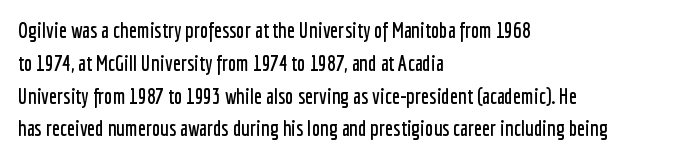
The image shows 21 px text type, upright; set left-aligned, normal line spacing (1.56x), normal letter spacing, not underlined.
